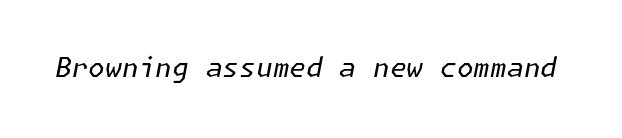
{"italic": "yes", "lean": "right", "slant_degrees": 11, "bold": "no", "underline": "no", "letter_spacing": "normal", "letter_spacing_em": 0.0, "glyph_px": 27}
